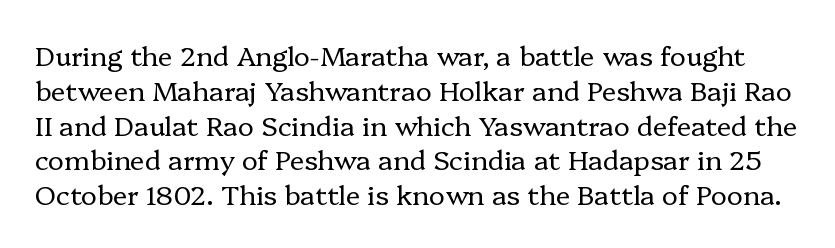
The passage shown stacks its lines at a standard gap. Inter-character spacing is left at the font's built-in metrics. Weight: not bold — regular or lighter. A clean baseline with only descenders dipping below it. A typesetter would mark this as roman, not italic.
